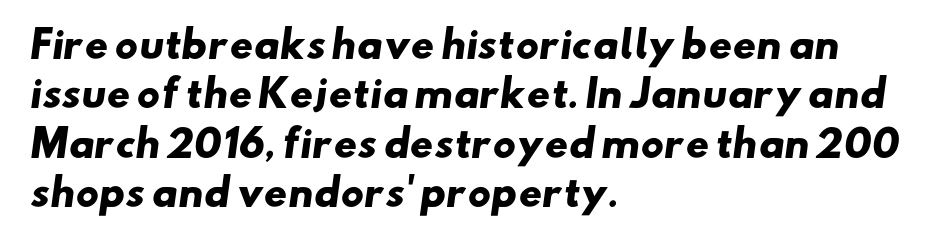
Q: Is the text bold? A: Yes.
Q: Is the typeface a serif or a sans-serif typeface? A: Sans-serif.
Q: Is the text underlined? A: No.
Q: How is the paragraph aligned? A: Left-aligned.
Q: Is the spacing between letters normal or unusually wide? A: Normal.
Q: Is the spacing between lines tight, normal or loose? A: Normal.
Q: Width (condensed, normal, or wide)? A: Wide.
Q: Stroke contrast? A: Low.
Q: x-height? A: Small.
Q: Monospaced? A: No.
